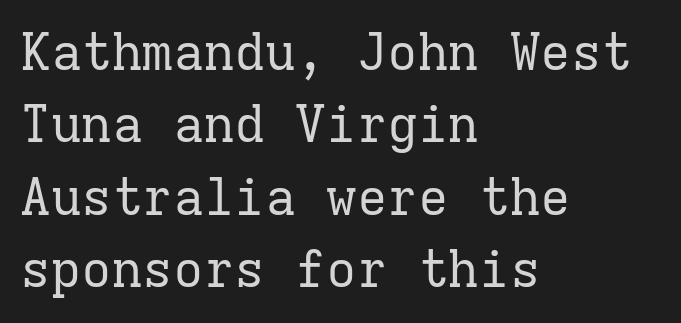
Q: Is the text bold? A: No.
Q: Is the text italic (slanted)? A: No, it is upright.
Q: Is the typeface a serif or a sans-serif typeface? A: Serif.
Q: Is the text underlined? A: No.
Q: How is the paragraph aligned? A: Left-aligned.
Q: Is the spacing between letters normal or unusually wide? A: Normal.
Q: Is the spacing between lines tight, normal or loose? A: Normal.
Q: Width (condensed, normal, or wide)? A: Normal.
Q: Stroke contrast? A: Low.
Q: x-height? A: Medium.
Q: Monospaced? A: Yes.
